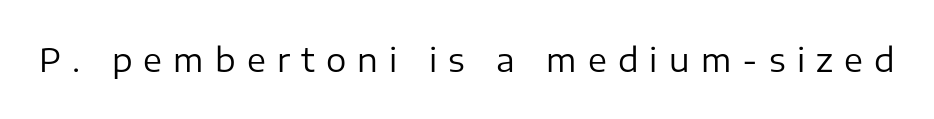
The image shows 32 px regular-weight sans-serif type, upright; set unusually wide letter spacing (+0.35 em), not underlined; low stroke contrast and a medium x-height.
